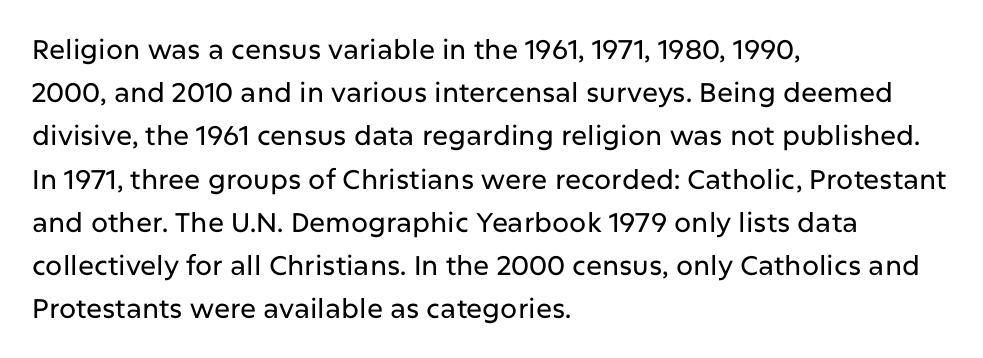
{"italic": "no", "underline": "no", "align": "left", "line_spacing": "normal", "line_spacing_ratio": 1.6, "letter_spacing": "normal", "letter_spacing_em": 0.0, "glyph_px": 27}
